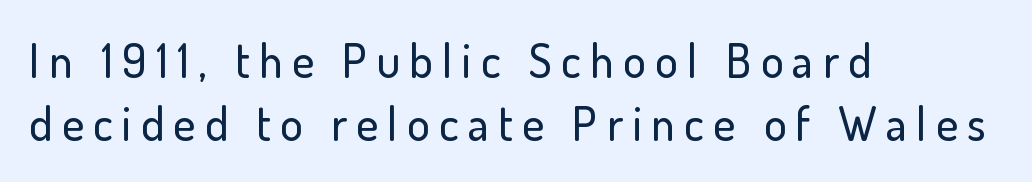
The image shows 47 px sans-serif type, upright; set left-aligned, normal line spacing (1.33x), unusually wide letter spacing (+0.2 em), not underlined; low stroke contrast and a small x-height.
